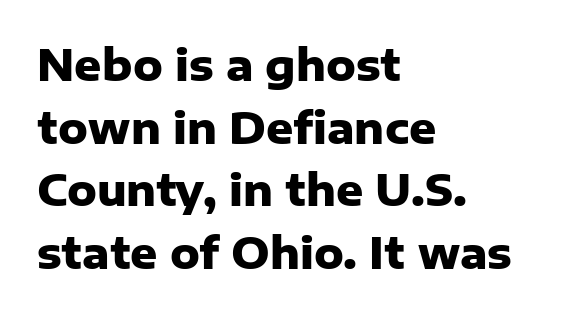
The image shows 42 px heavy sans-serif type, upright; set left-aligned, normal line spacing (1.49x), normal letter spacing, not underlined; low stroke contrast and a medium x-height.
